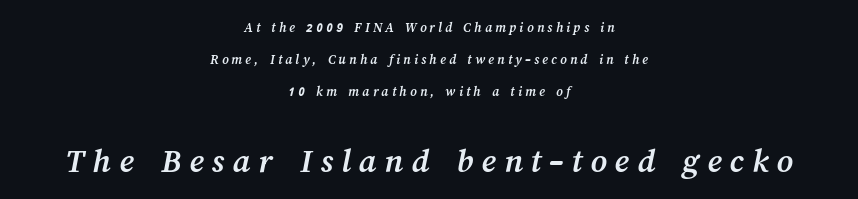
{"bold": "yes", "weight": "semibold", "width": "normal", "stroke_contrast": "medium", "x_height": "medium", "monospaced": "no", "underline": "no", "align": "center", "line_spacing": "loose", "line_spacing_ratio": 2.28, "letter_spacing": "wide", "letter_spacing_em": 0.23, "larger_block": "second", "size_ratio": 2.5, "glyph_px": 35}
